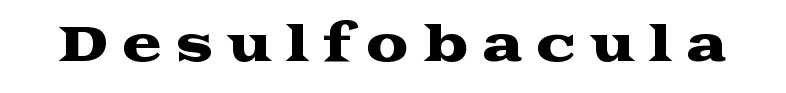
Type style note: has serifs. Tracking value appears strongly positive — letters spread wide. The specimen reads as upright at a glance. Each letter keeps its own natural width here, so spacing adapts to shape.
